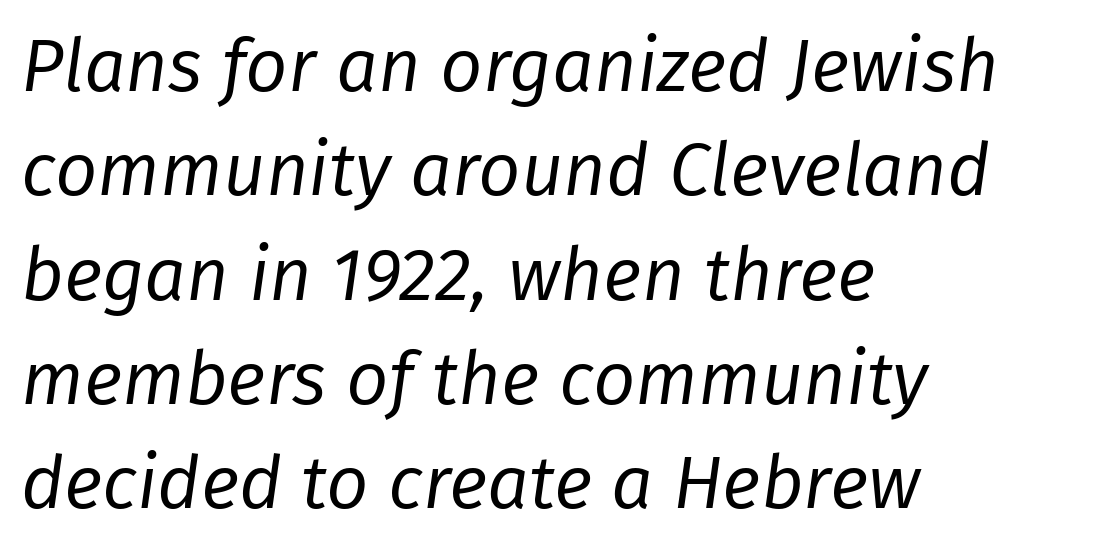
The image shows 74 px regular-weight type, italic (leaning right); set left-aligned, normal line spacing (1.41x), normal letter spacing, not underlined; low stroke contrast and a medium x-height.
